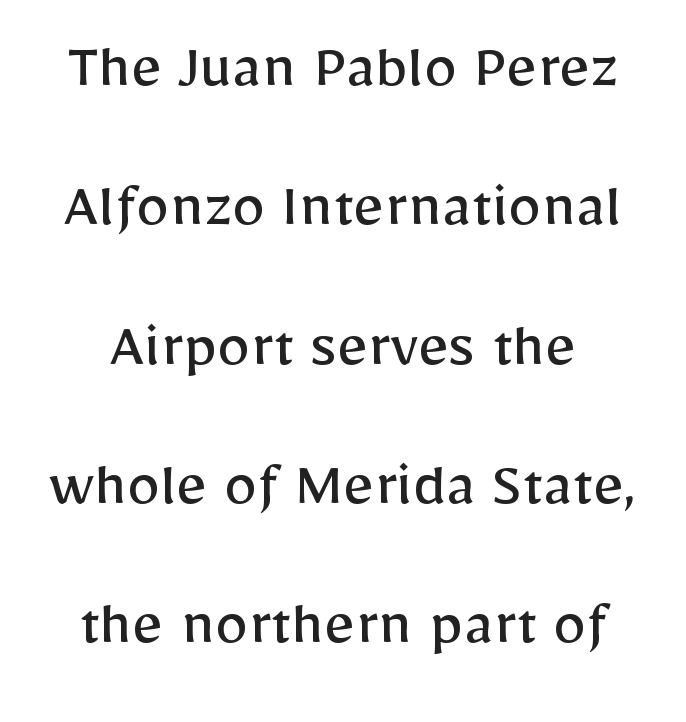
Q: Is the text bold? A: No.
Q: Is the text italic (slanted)? A: No, it is upright.
Q: Is the typeface a serif or a sans-serif typeface? A: Sans-serif.
Q: Is the text underlined? A: No.
Q: Is the spacing between letters normal or unusually wide? A: Normal.
Q: Is the spacing between lines tight, normal or loose? A: Loose.
Q: Width (condensed, normal, or wide)? A: Normal.
Q: Stroke contrast? A: Low.
Q: x-height? A: Medium.
Q: Monospaced? A: No.
